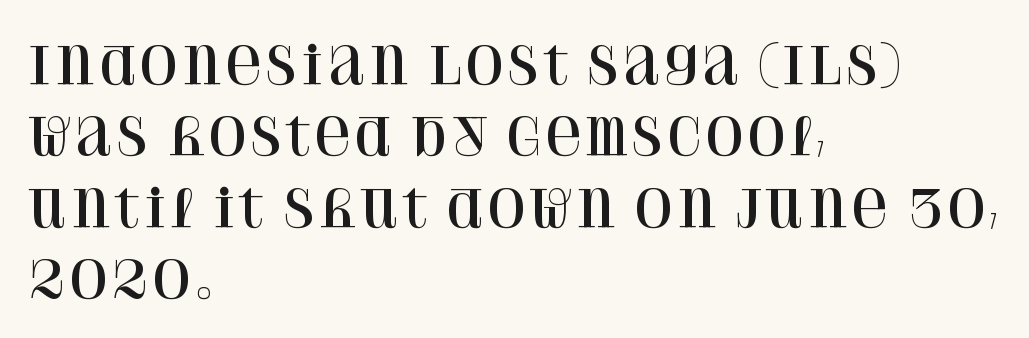
The image shows 50 px serif type, upright; set left-aligned, normal line spacing (1.43x), normal letter spacing, not underlined; high stroke contrast and a large x-height.
